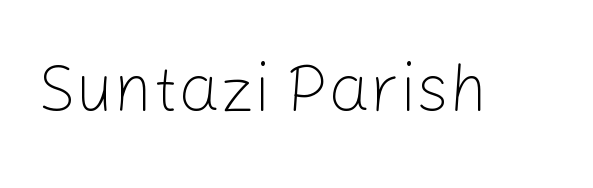
The image shows 66 px light sans-serif type, upright; set normal letter spacing, not underlined; low stroke contrast and a medium x-height.
